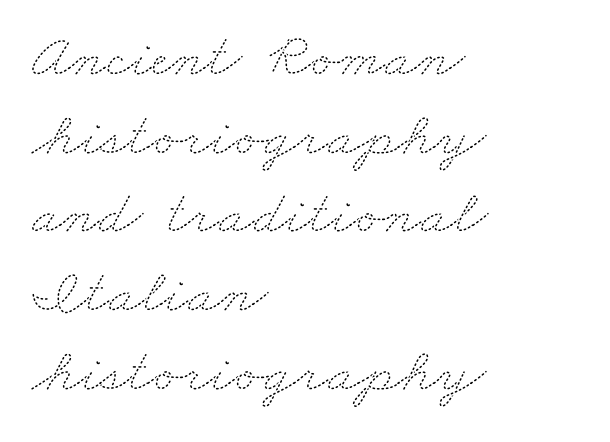
Q: Is the text bold? A: No.
Q: Is the text underlined? A: No.
Q: How is the paragraph aligned? A: Left-aligned.
Q: Is the spacing between letters normal or unusually wide? A: Normal.
Q: Is the spacing between lines tight, normal or loose? A: Normal.
Q: Width (condensed, normal, or wide)? A: Wide.
Q: Stroke contrast? A: Medium.
Q: x-height? A: Small.
Q: Monospaced? A: No.
